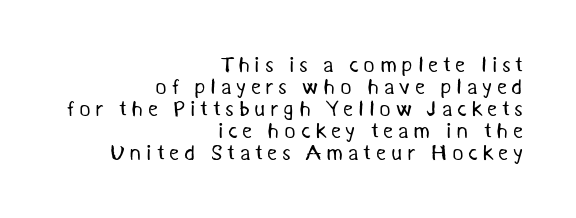
Tightly led — the rows are bunched. Glance below the letters and you will spot only blank space. Letter spacing: wide. No chunkiness to these letters — they're not bold.
